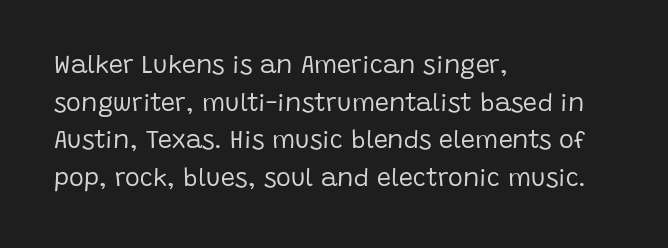
Q: Is the text bold? A: No.
Q: Is the text italic (slanted)? A: No, it is upright.
Q: Is the text underlined? A: No.
Q: How is the paragraph aligned? A: Left-aligned.
Q: Is the spacing between letters normal or unusually wide? A: Normal.
Q: Is the spacing between lines tight, normal or loose? A: Normal.
